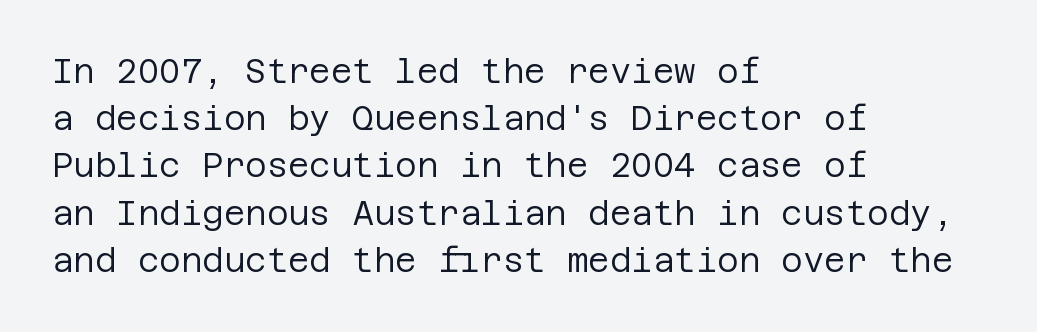
Weight: regular or lighter. No extra tracking has been applied to these lines. A sans-serif font was chosen for this passage. Check under the words: just untouched page. The ragged edge is on the right, which tells us the setting is flush left.
